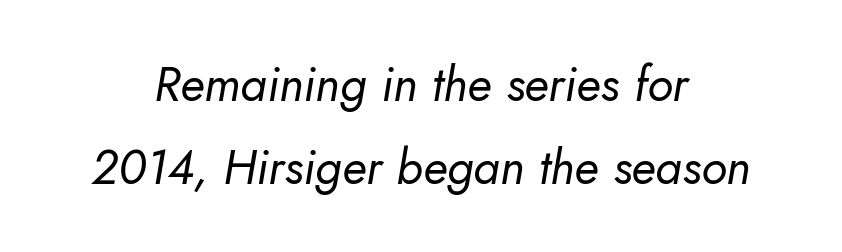
The image shows 48 px regular-weight sans-serif type; set centered, line spacing 1.73x, normal letter spacing, not underlined; low stroke contrast and a small x-height.
